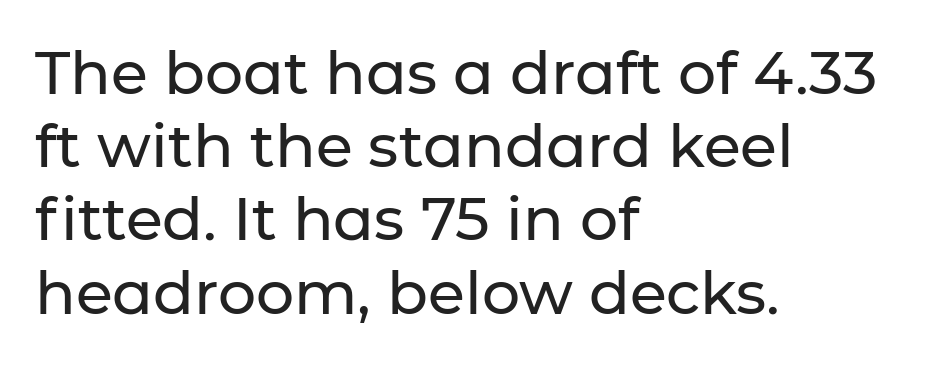
The image shows 60 px sans-serif type, upright; set left-aligned, line spacing 1.22x, normal letter spacing, not underlined; low stroke contrast and a medium x-height.
